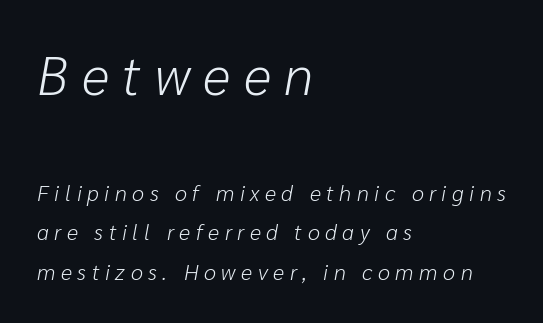
The image shows 54 px light type, italic (leaning right); set left-aligned, line spacing 1.79x, unusually wide letter spacing (+0.25 em), not underlined; the first (top) block is 2.45x larger; low stroke contrast and a medium x-height.
